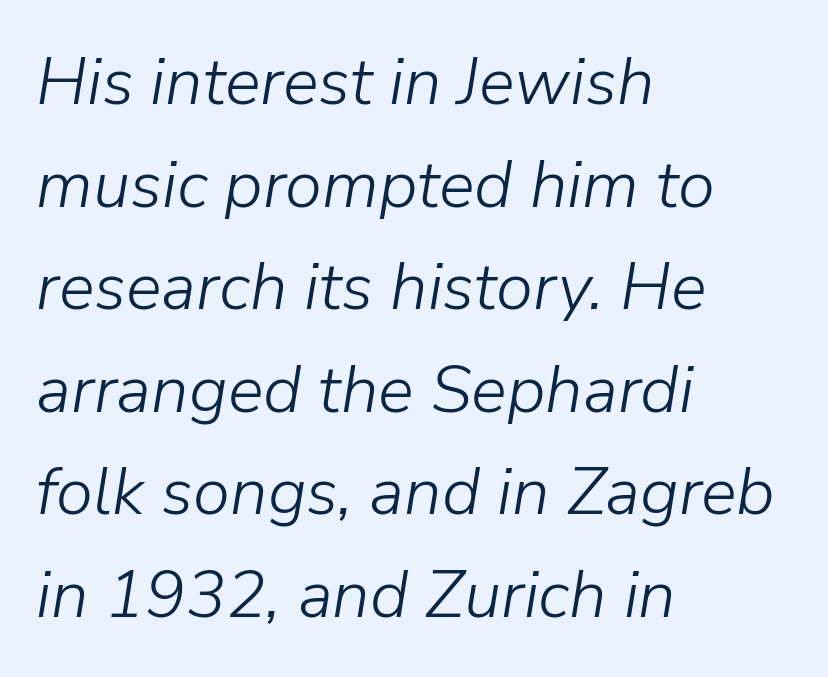
{"italic": "yes", "lean": "right", "slant_degrees": 9, "bold": "no", "weight": "light", "width": "normal", "stroke_contrast": "low", "x_height": "medium", "monospaced": "no", "underline": "no", "align": "left", "line_spacing": "normal", "line_spacing_ratio": 1.53, "letter_spacing": "normal", "letter_spacing_em": 0.0, "glyph_px": 67}
